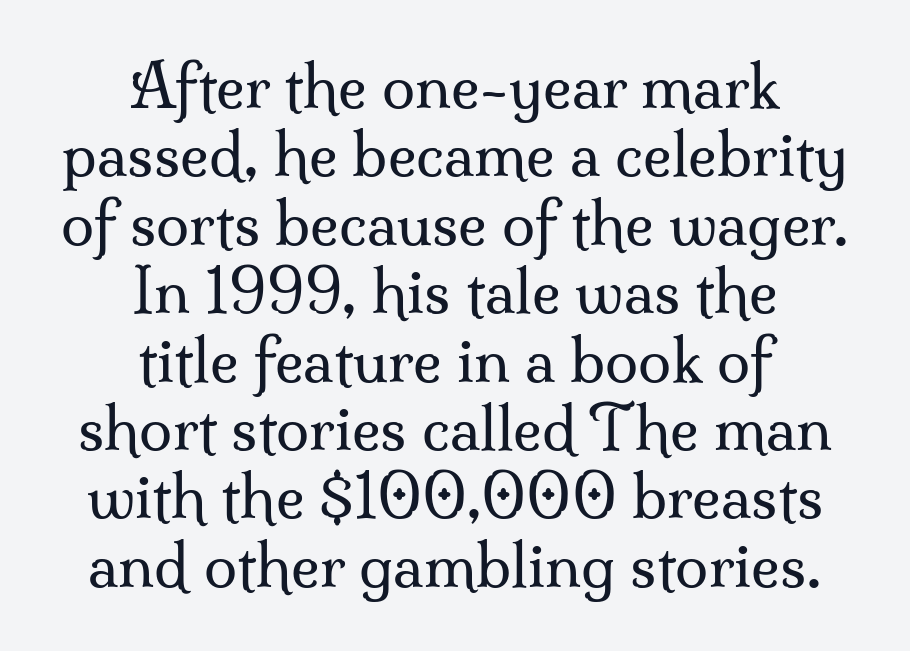
Q: Is the text bold? A: No.
Q: Is the text italic (slanted)? A: No, it is upright.
Q: Is the typeface a serif or a sans-serif typeface? A: Serif.
Q: Is the text underlined? A: No.
Q: How is the paragraph aligned? A: Centered.
Q: Is the spacing between letters normal or unusually wide? A: Normal.
Q: Is the spacing between lines tight, normal or loose? A: Tight.
Q: Width (condensed, normal, or wide)? A: Normal.
Q: Stroke contrast? A: Medium.
Q: x-height? A: Small.
Q: Monospaced? A: No.
